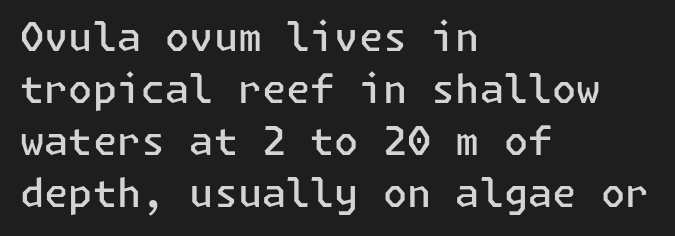
{"serif": "no", "italic": "no", "bold": "semi", "weight": "semibold", "width": "normal", "stroke_contrast": "low", "x_height": "medium", "underline": "no", "align": "left", "line_spacing": "normal", "line_spacing_ratio": 1.33, "letter_spacing": "normal", "letter_spacing_em": 0.0, "glyph_px": 39}
